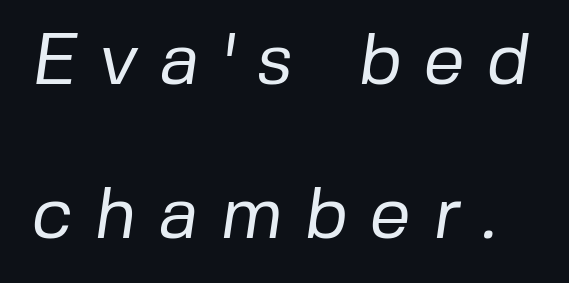
{"serif": "no", "bold": "no", "weight": "regular", "width": "normal", "stroke_contrast": "low", "x_height": "medium", "monospaced": "no", "underline": "no", "line_spacing": "loose", "line_spacing_ratio": 2.11, "letter_spacing": "wide", "letter_spacing_em": 0.3, "glyph_px": 73}
